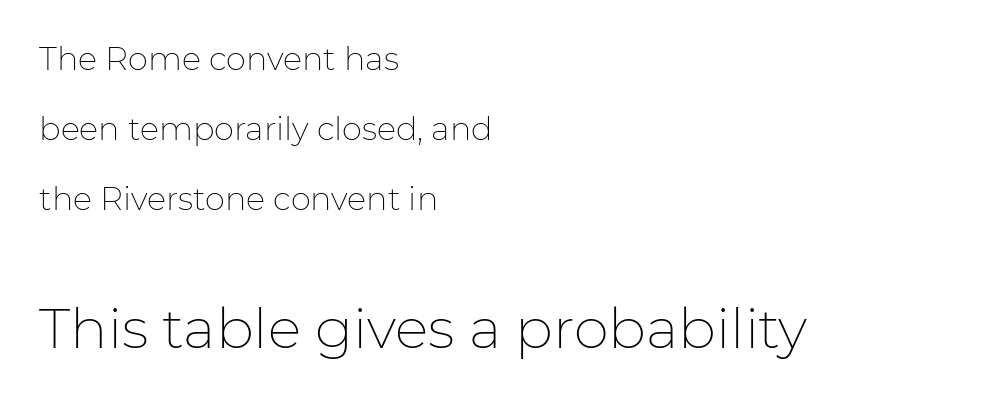
{"serif": "no", "italic": "no", "bold": "no", "weight": "thin", "width": "normal", "stroke_contrast": "low", "x_height": "medium", "monospaced": "no", "underline": "no", "align": "left", "line_spacing": "loose", "line_spacing_ratio": 2.18, "letter_spacing": "normal", "letter_spacing_em": 0.0, "larger_block": "second", "size_ratio": 1.75, "glyph_px": 56}
